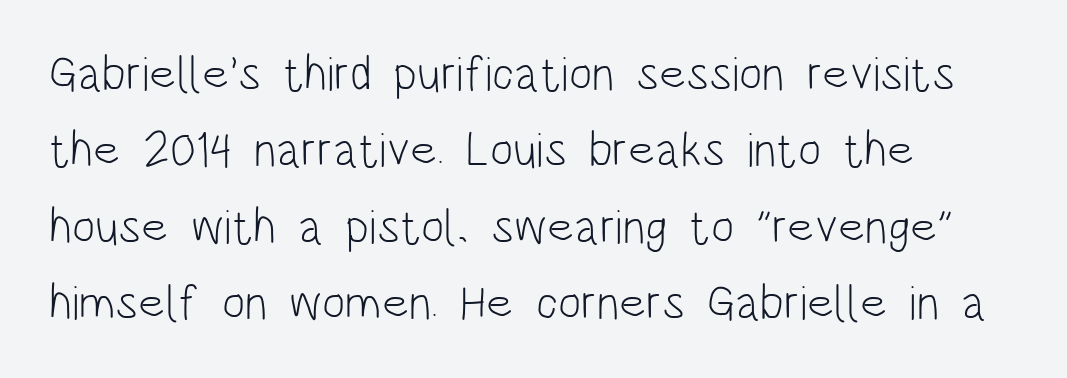
Q: Is the text bold? A: No.
Q: Is the text italic (slanted)? A: No, it is upright.
Q: Is the typeface a serif or a sans-serif typeface? A: Sans-serif.
Q: Is the text underlined? A: No.
Q: How is the paragraph aligned? A: Left-aligned.
Q: Is the spacing between letters normal or unusually wide? A: Normal.
Q: Is the spacing between lines tight, normal or loose? A: Normal.
Q: Width (condensed, normal, or wide)? A: Condensed.
Q: Stroke contrast? A: Low.
Q: x-height? A: Large.
Q: Monospaced? A: No.
